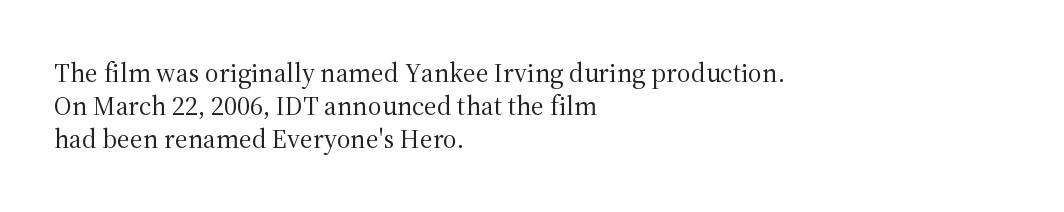
Q: Is the text bold? A: No.
Q: Is the text italic (slanted)? A: No, it is upright.
Q: Is the text underlined? A: No.
Q: How is the paragraph aligned? A: Left-aligned.
Q: Is the spacing between letters normal or unusually wide? A: Normal.
